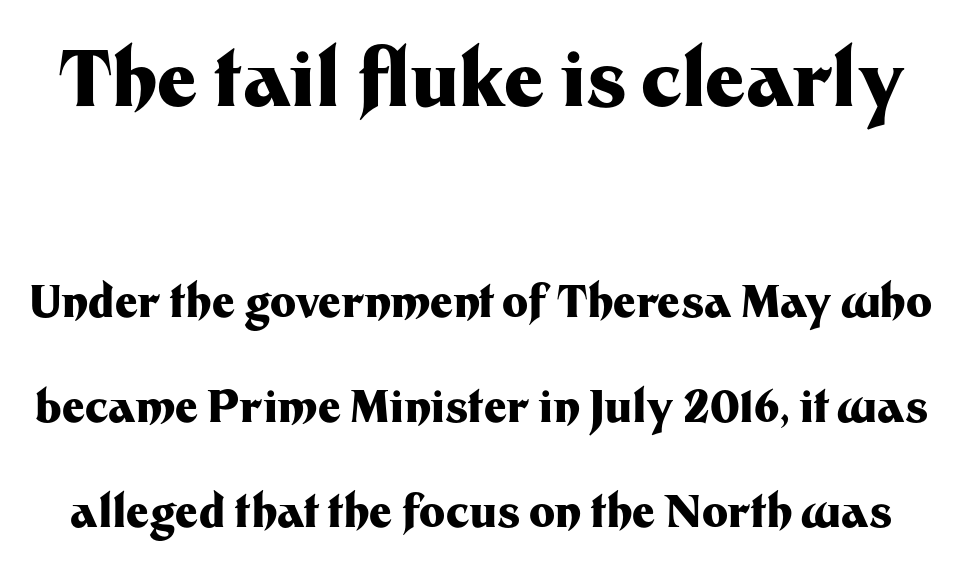
The image shows 77 px heavy sans-serif type, upright; set loose line spacing (2.39x), normal letter spacing, not underlined; the first (top) block is 1.75x larger; medium stroke contrast and a medium x-height.
